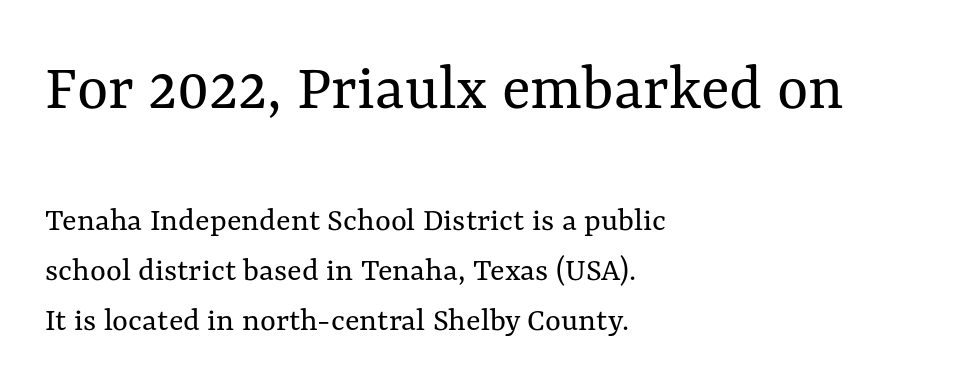
{"italic": "no", "bold": "no", "weight": "regular", "width": "normal", "stroke_contrast": "medium", "x_height": "medium", "monospaced": "no", "underline": "no", "align": "left", "line_spacing": "normal", "line_spacing_ratio": 1.48, "letter_spacing": "normal", "letter_spacing_em": 0.0, "larger_block": "first", "size_ratio": 1.97, "glyph_px": 67}
